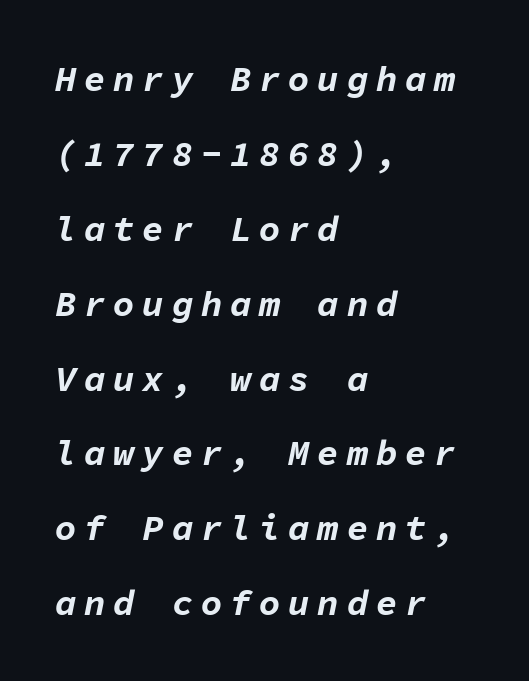
The image shows 36 px bold type, italic (leaning right), monospaced; set left-aligned, loose line spacing (2.08x), unusually wide letter spacing (+0.21 em), not underlined; low stroke contrast and a medium x-height.
